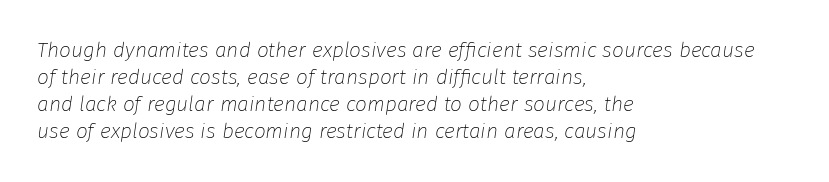
{"italic": "yes", "lean": "right", "slant_degrees": 8, "bold": "no", "underline": "no", "align": "left", "line_spacing": "normal", "line_spacing_ratio": 1.29, "letter_spacing": "normal", "letter_spacing_em": 0.0, "glyph_px": 21}
